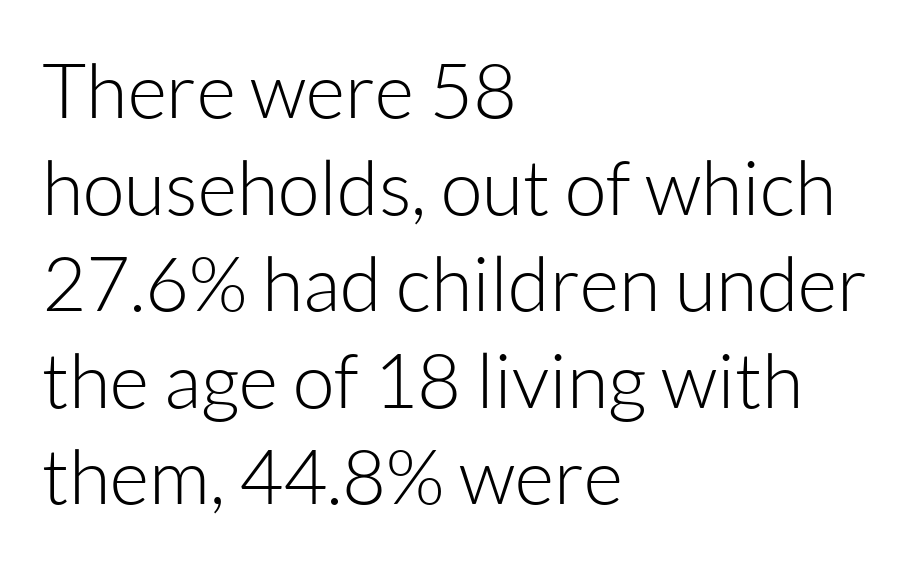
The image shows 76 px light sans-serif type, upright; set left-aligned, normal line spacing (1.27x), normal letter spacing, not underlined; low stroke contrast and a medium x-height.
